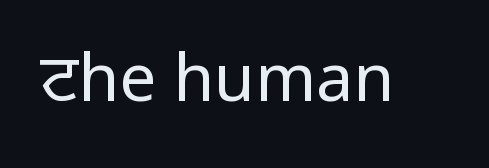
Q: Is the text bold? A: No.
Q: Is the text italic (slanted)? A: No, it is upright.
Q: Is the typeface a serif or a sans-serif typeface? A: Sans-serif.
Q: Is the text underlined? A: No.
Q: Is the spacing between letters normal or unusually wide? A: Normal.
Q: Width (condensed, normal, or wide)? A: Condensed.
Q: Stroke contrast? A: Low.
Q: x-height? A: Large.
Q: Monospaced? A: No.
